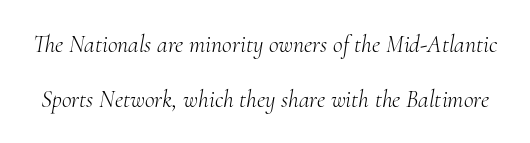
The image shows 24 px text type, italic (leaning right); set loose line spacing (2.28x), normal letter spacing, not underlined.
